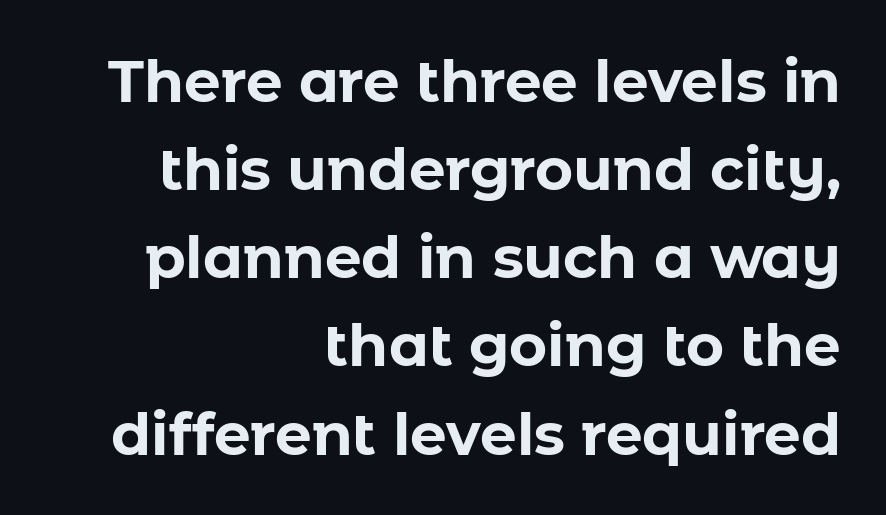
{"serif": "no", "italic": "no", "bold": "yes", "weight": "bold", "width": "normal", "stroke_contrast": "low", "x_height": "medium", "monospaced": "no", "underline": "no", "align": "right", "line_spacing": "normal", "line_spacing_ratio": 1.52, "letter_spacing": "normal", "letter_spacing_em": 0.0, "glyph_px": 58}
